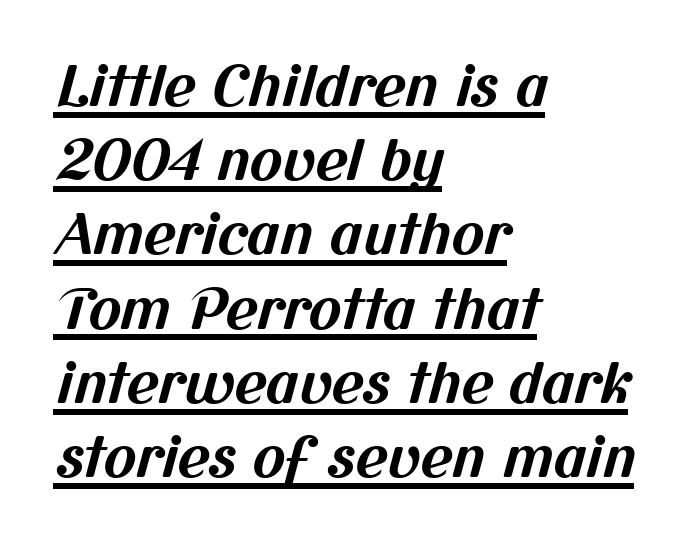
The image shows 55 px bold sans-serif type; set left-aligned, normal line spacing (1.35x), normal letter spacing, underlined; medium stroke contrast and a medium x-height.
